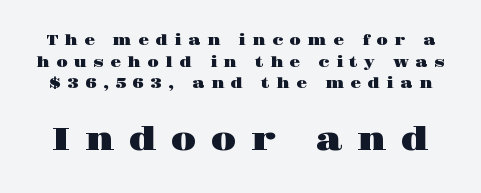
Glance below the letters and you will spot only blank space. Quick note: interline space is typical. The letters stand upright; this is a roman face. To sum up the face: it has serifs. You could not count columns in this text — the font is proportionally spaced.
